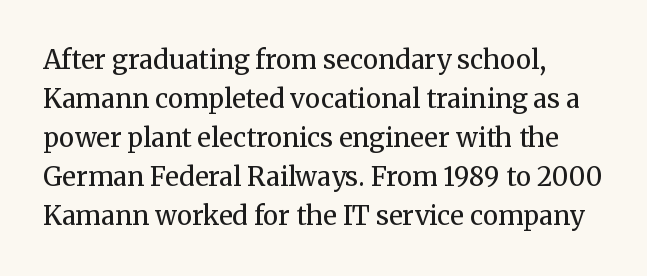
Q: Is the text bold? A: No.
Q: Is the text italic (slanted)? A: No, it is upright.
Q: Is the text underlined? A: No.
Q: How is the paragraph aligned? A: Left-aligned.
Q: Is the spacing between letters normal or unusually wide? A: Normal.
Q: Is the spacing between lines tight, normal or loose? A: Normal.
